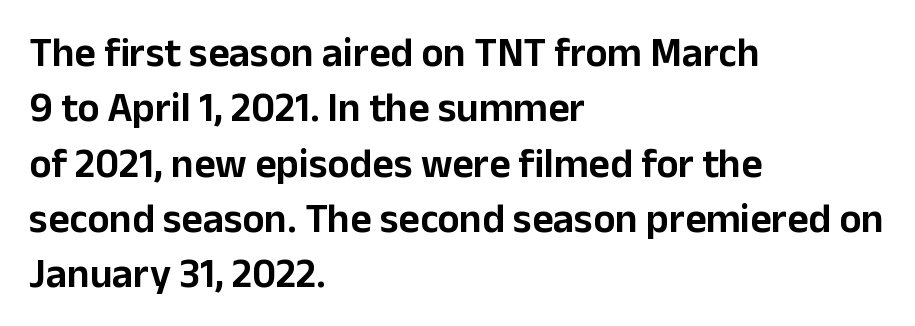
The image shows 41 px sans-serif type, upright; set left-aligned, normal line spacing (1.35x), normal letter spacing, not underlined; low stroke contrast and a medium x-height.
